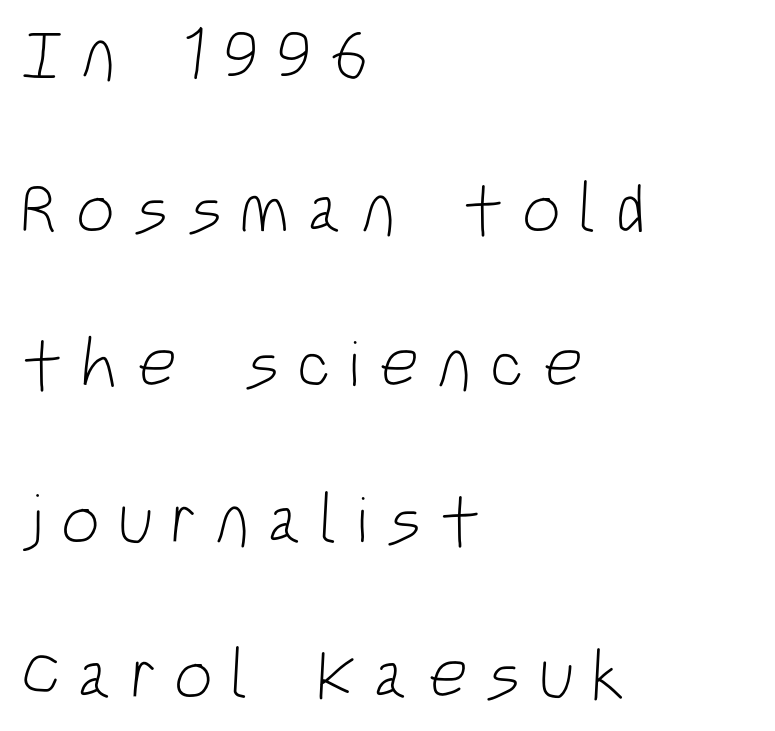
Q: Is the text bold? A: No.
Q: Is the typeface a serif or a sans-serif typeface? A: Sans-serif.
Q: Is the text underlined? A: No.
Q: How is the paragraph aligned? A: Left-aligned.
Q: Is the spacing between letters normal or unusually wide? A: Unusually wide.
Q: Is the spacing between lines tight, normal or loose? A: Loose.
Q: Width (condensed, normal, or wide)? A: Condensed.
Q: Stroke contrast? A: Low.
Q: x-height? A: Large.
Q: Monospaced? A: No.
